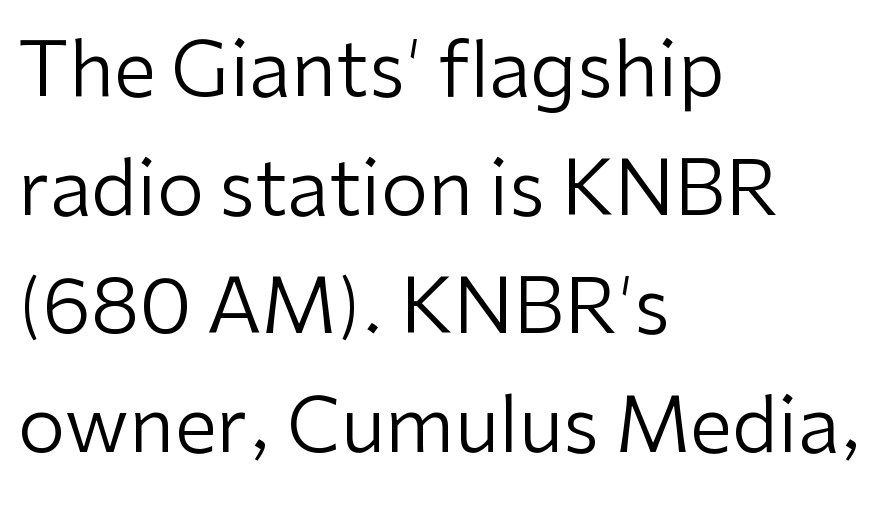
Q: Is the text bold? A: No.
Q: Is the text italic (slanted)? A: No, it is upright.
Q: Is the typeface a serif or a sans-serif typeface? A: Sans-serif.
Q: Is the text underlined? A: No.
Q: How is the paragraph aligned? A: Left-aligned.
Q: Is the spacing between letters normal or unusually wide? A: Normal.
Q: Is the spacing between lines tight, normal or loose? A: Normal.
Q: Width (condensed, normal, or wide)? A: Normal.
Q: Stroke contrast? A: Low.
Q: x-height? A: Medium.
Q: Monospaced? A: No.
